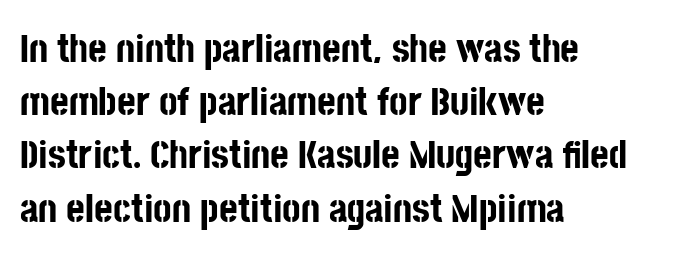
Q: Is the text bold? A: Yes.
Q: Is the text italic (slanted)? A: No, it is upright.
Q: Is the typeface a serif or a sans-serif typeface? A: Sans-serif.
Q: Is the text underlined? A: No.
Q: How is the paragraph aligned? A: Left-aligned.
Q: Is the spacing between letters normal or unusually wide? A: Normal.
Q: Is the spacing between lines tight, normal or loose? A: Normal.
Q: Width (condensed, normal, or wide)? A: Condensed.
Q: Stroke contrast? A: Low.
Q: x-height? A: Large.
Q: Monospaced? A: No.
